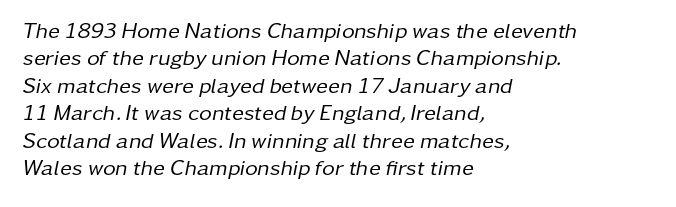
{"italic": "yes", "lean": "right", "slant_degrees": 11, "bold": "no", "underline": "no", "align": "left", "line_spacing": "normal", "line_spacing_ratio": 1.25, "letter_spacing": "normal", "letter_spacing_em": 0.0, "glyph_px": 22}
